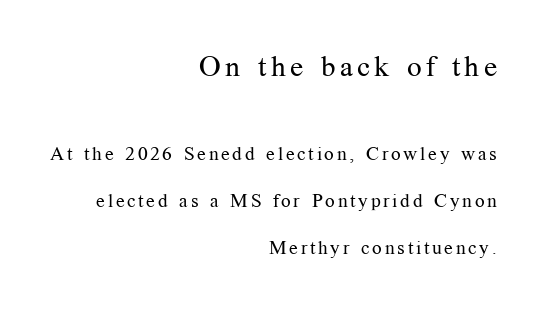
The typesetter chose a ragged-left arrangement here. Decoration check: the copy has no underline. Between these two stacked blocks, the higher one wins on size. What kind of face is this? One with serifs. Each letter keeps its own natural width here, so spacing adapts to shape.
